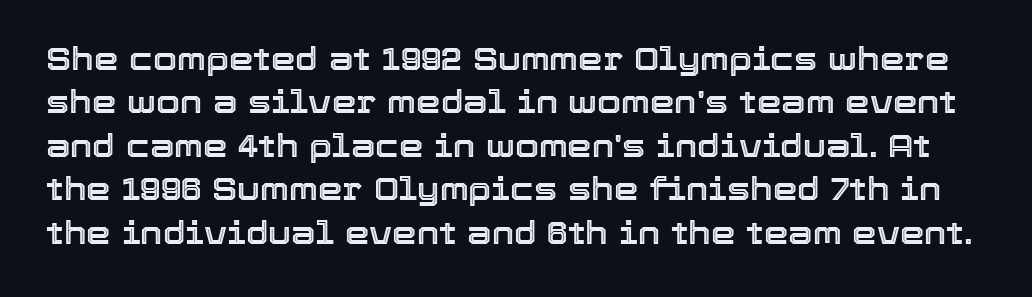
Note the varied advance widths — an 'i' is clearly narrower than an 'm'. In terms of posture, this sample is upright. Check under the words: just untouched page. This rendering leaves character spacing at its baseline value. Reading down the column, the eye jumps a familiar distance to each next line.
